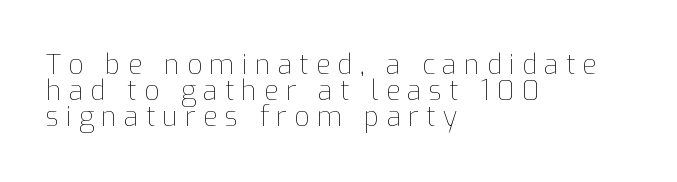
Counters stay open thanks to moderate or lighter strokes. Each row of text sits above clean, open space. Line beginnings align vertically; line endings do not. Tall strokes in this sample are plumb rather than angled. Summary of vertical rhythm: compact, with narrow interline spacing.
